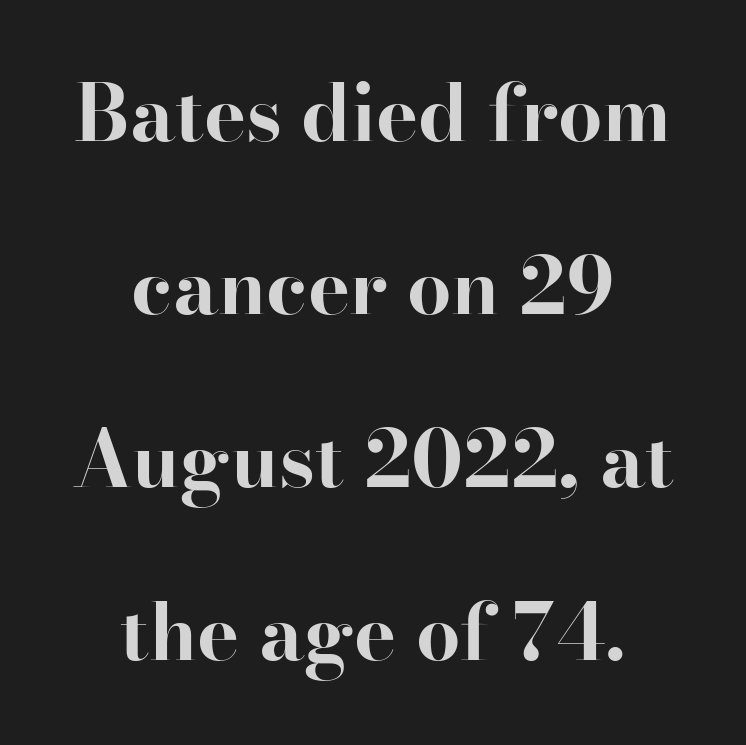
The image shows 79 px bold serif type, upright; set centered, loose line spacing (2.19x), normal letter spacing, not underlined; high stroke contrast and a small x-height.
